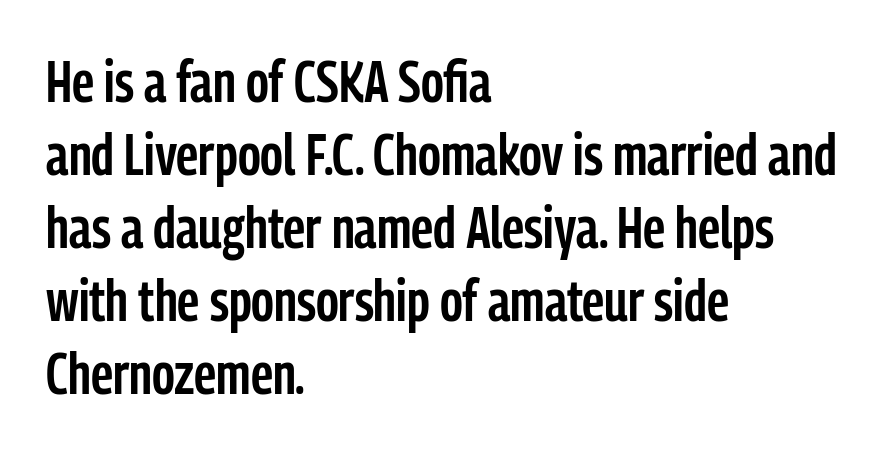
{"serif": "no", "italic": "no", "bold": "semi", "weight": "semibold", "width": "condensed", "stroke_contrast": "low", "x_height": "medium", "monospaced": "no", "underline": "no", "align": "left", "line_spacing": "normal", "line_spacing_ratio": 1.28, "letter_spacing": "normal", "letter_spacing_em": 0.0, "glyph_px": 57}
